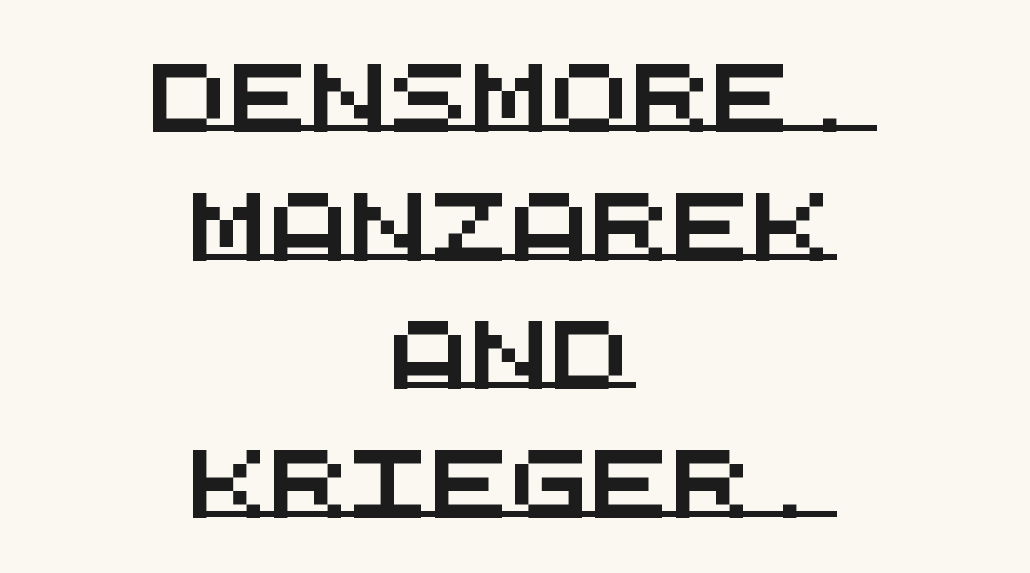
Q: Is the typeface a serif or a sans-serif typeface? A: Sans-serif.
Q: Is the text underlined? A: Yes.
Q: How is the paragraph aligned? A: Centered.
Q: Is the spacing between letters normal or unusually wide? A: Normal.
Q: Is the spacing between lines tight, normal or loose? A: Loose.
Q: Width (condensed, normal, or wide)? A: Wide.
Q: Stroke contrast? A: Medium.
Q: x-height? A: Large.
Q: Monospaced? A: Yes.
